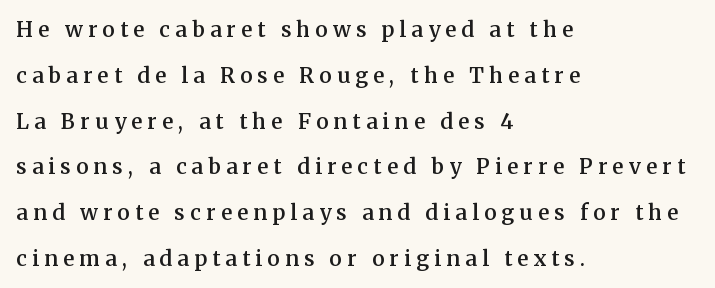
The image shows 21 px text type, upright; set left-aligned, loose line spacing (2.18x), unusually wide letter spacing (+0.25 em), not underlined.
